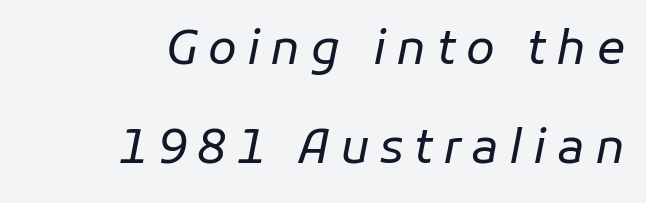
Summary of weight: not heavy and not bold. You could not count columns in this text — the font is proportionally spaced. Clear beneath every line of the passage. Notice the wide empty band between every row — that's loose leading.
